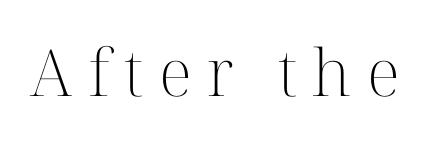
{"serif": "yes", "italic": "no", "bold": "no", "weight": "light", "width": "normal", "stroke_contrast": "high", "x_height": "medium", "monospaced": "no", "underline": "no", "letter_spacing": "wide", "letter_spacing_em": 0.23, "glyph_px": 65}
